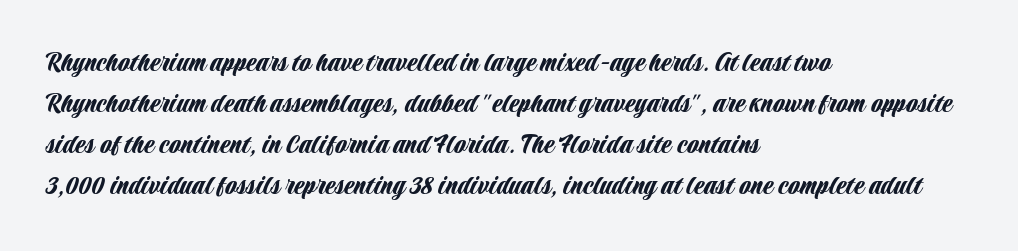
Proportional: the letters do not fall into vertical columns. Leftover space on each line is placed entirely after the last word. Beneath every word, the page is bare. The passage shown is typeset with a sans-serif family.
